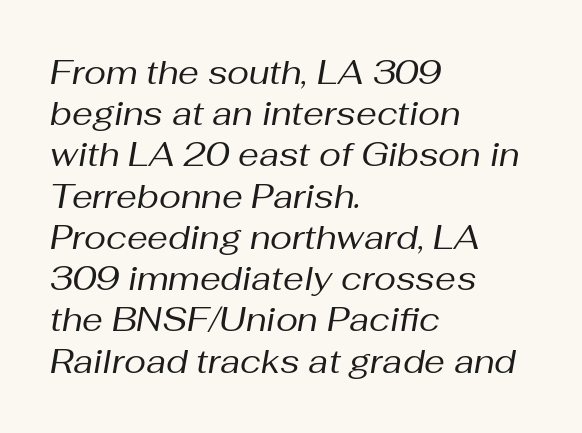
{"italic": "yes", "lean": "right", "slant_degrees": 10, "bold": "no", "weight": "regular", "width": "normal", "stroke_contrast": "medium", "x_height": "medium", "monospaced": "no", "underline": "no", "align": "left", "line_spacing": "normal", "line_spacing_ratio": 1.25, "letter_spacing": "normal", "letter_spacing_em": 0.0, "glyph_px": 33}
